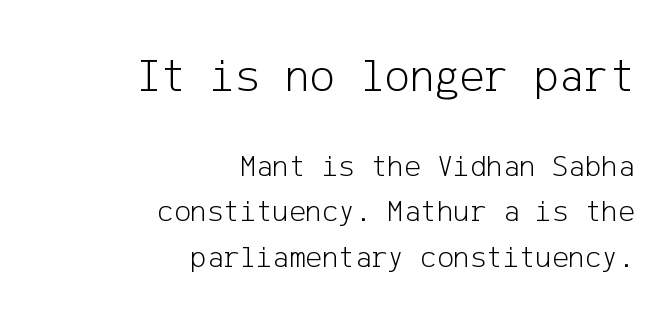
The image shows 47 px light sans-serif type, upright; set right-aligned, normal line spacing (1.46x), normal letter spacing, not underlined; the first (top) block is 1.52x larger; low stroke contrast and a medium x-height.
